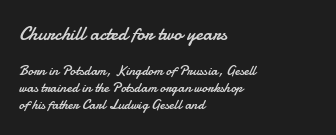
{"bold": "no", "underline": "no", "align": "left", "line_spacing_ratio": 1.23, "letter_spacing": "normal", "letter_spacing_em": 0.0, "larger_block": "first", "size_ratio": 1.43, "glyph_px": 20}
